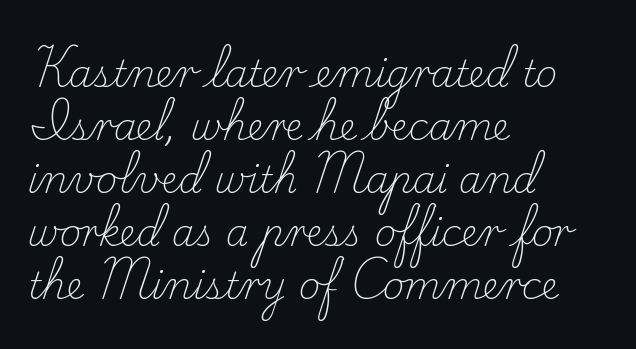
The image shows 37 px light serif type; set left-aligned, normal line spacing (1.43x), normal letter spacing, not underlined; low stroke contrast and a small x-height.
